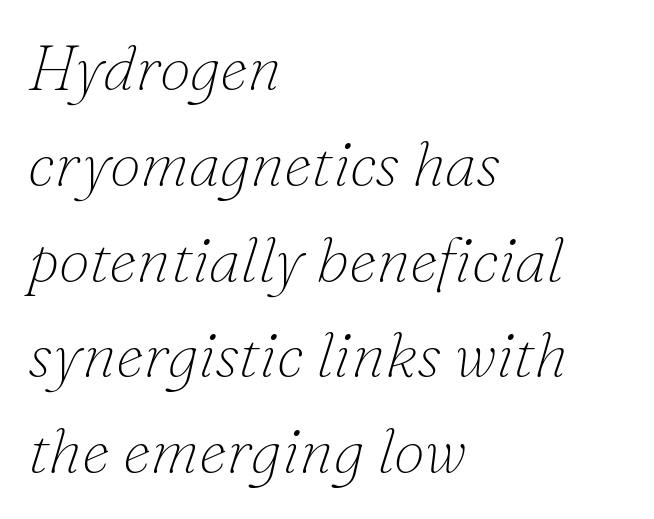
{"serif": "yes", "italic": "yes", "lean": "right", "slant_degrees": 16, "bold": "no", "weight": "thin", "width": "normal", "stroke_contrast": "low", "x_height": "small", "monospaced": "no", "underline": "no", "align": "left", "line_spacing": "normal", "line_spacing_ratio": 1.52, "letter_spacing": "normal", "letter_spacing_em": 0.0, "glyph_px": 63}
